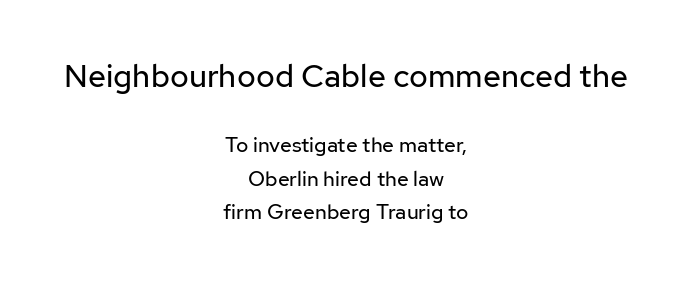
Do the letters lean? They stand straight. Check the space under the baseline: it is left empty. This sample is center-justified, so both line endings float freely. You can tell from the bare stems that sans-serif type was used.
